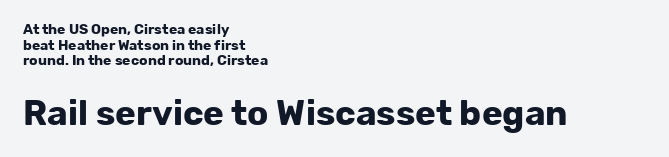
Q: Is the text bold? A: Yes.
Q: Is the text italic (slanted)? A: No, it is upright.
Q: Is the typeface a serif or a sans-serif typeface? A: Sans-serif.
Q: Is the text underlined? A: No.
Q: How is the paragraph aligned? A: Left-aligned.
Q: Is the spacing between letters normal or unusually wide? A: Normal.
Q: Is the spacing between lines tight, normal or loose? A: Tight.
Q: Which block of text is set in a larger size, the first (top) or the second (bottom)? A: The second (bottom) one.
Q: Width (condensed, normal, or wide)? A: Normal.
Q: Stroke contrast? A: Low.
Q: x-height? A: Medium.
Q: Monospaced? A: No.
